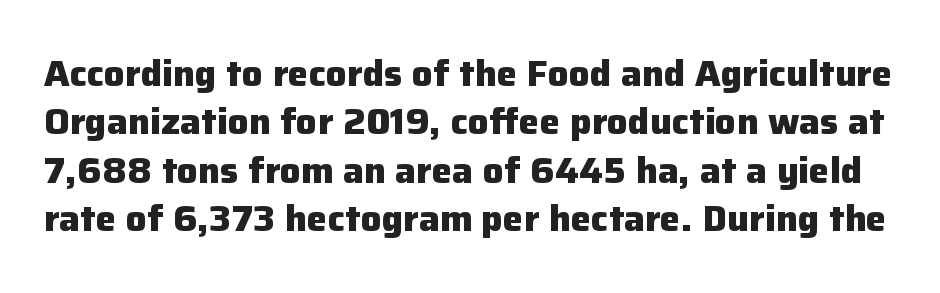
{"serif": "no", "italic": "no", "bold": "yes", "weight": "heavy", "width": "normal", "stroke_contrast": "low", "x_height": "medium", "monospaced": "no", "underline": "no", "line_spacing": "normal", "line_spacing_ratio": 1.31, "letter_spacing": "normal", "letter_spacing_em": 0.0, "glyph_px": 37}
